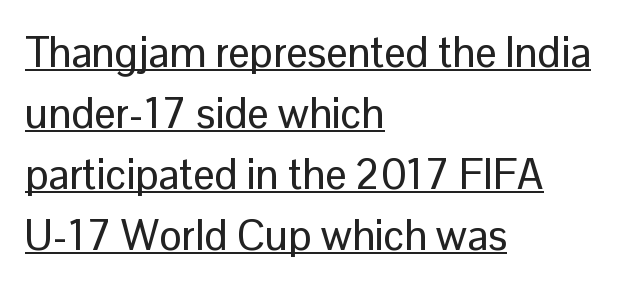
{"serif": "no", "italic": "no", "width": "normal", "stroke_contrast": "low", "x_height": "medium", "monospaced": "no", "underline": "yes", "align": "left", "line_spacing": "normal", "line_spacing_ratio": 1.45, "letter_spacing": "normal", "letter_spacing_em": 0.0, "glyph_px": 42}
